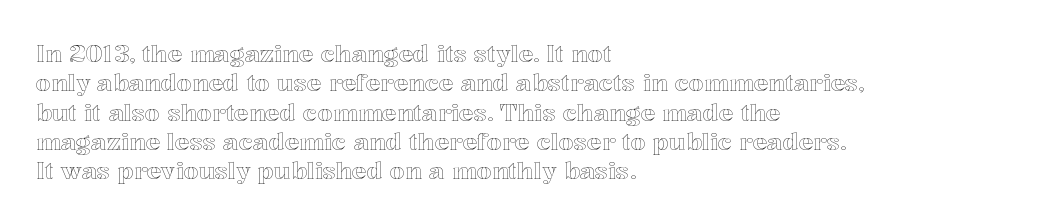
The lettering stays uniformly vertical, giving the passage a roman look. The letterforms sit shoulder to shoulder at normal distance. The setting favours the left margin, as ordinary paragraphs usually do. Decoration check: the copy has no underline.
